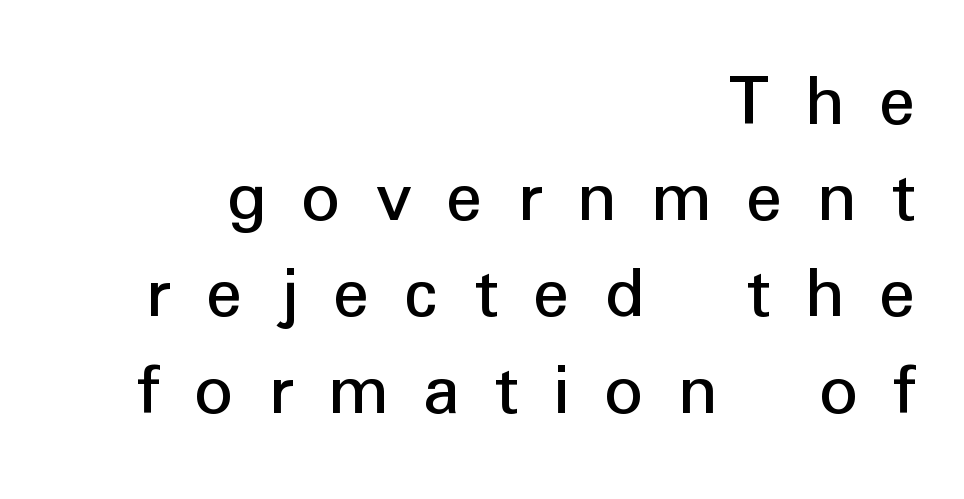
The image shows 77 px regular-weight sans-serif type, upright; set right-aligned, normal line spacing (1.25x), unusually wide letter spacing (+0.45 em), not underlined; low stroke contrast and a medium x-height.
